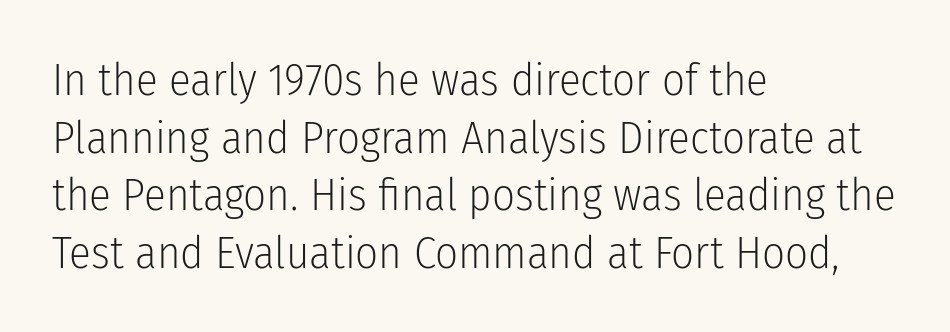
Examine the stroke ends and you'll find no serifs. Underlining? Definitely not there. Does extra space separate the letters? No, they use regular spacing. Horizontal bands of white between lines are of average thickness. The typeface has the unassuming heft of standard copy or less.
